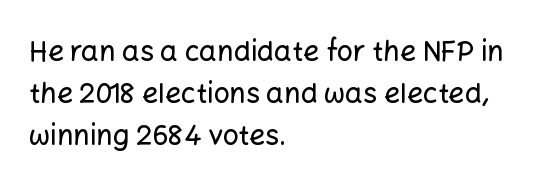
{"serif": "no", "italic": "no", "width": "normal", "stroke_contrast": "low", "x_height": "medium", "monospaced": "no", "underline": "no", "align": "left", "line_spacing": "normal", "line_spacing_ratio": 1.5, "letter_spacing": "normal", "letter_spacing_em": 0.0, "glyph_px": 28}
